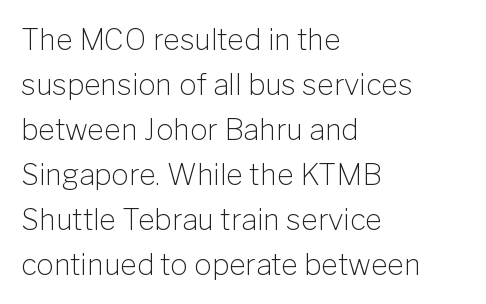
{"serif": "no", "italic": "no", "bold": "no", "weight": "light", "width": "normal", "stroke_contrast": "low", "x_height": "medium", "monospaced": "no", "underline": "no", "align": "left", "line_spacing": "normal", "line_spacing_ratio": 1.55, "letter_spacing": "normal", "letter_spacing_em": 0.0, "glyph_px": 29}
